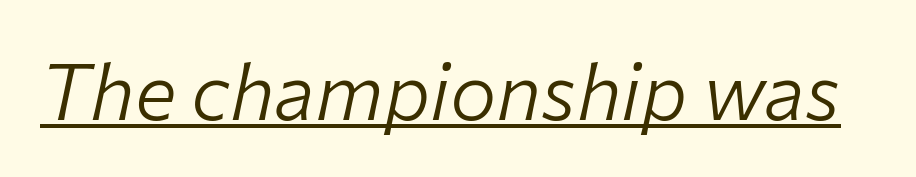
{"italic": "yes", "lean": "right", "slant_degrees": 12, "bold": "no", "weight": "light", "width": "normal", "stroke_contrast": "low", "x_height": "medium", "monospaced": "no", "underline": "yes", "letter_spacing": "normal", "letter_spacing_em": 0.0, "glyph_px": 78}
